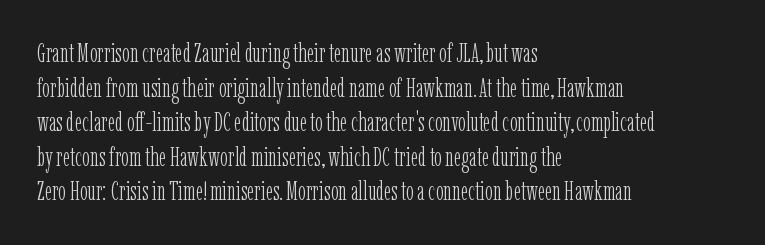
No chunkiness to these letters — they're not bold. A classic flush-left, rag-right setting is used for this passage. One glance says typical: line gaps are just what's usual. The letters sit at their default tracking, neither squeezed nor spread.
